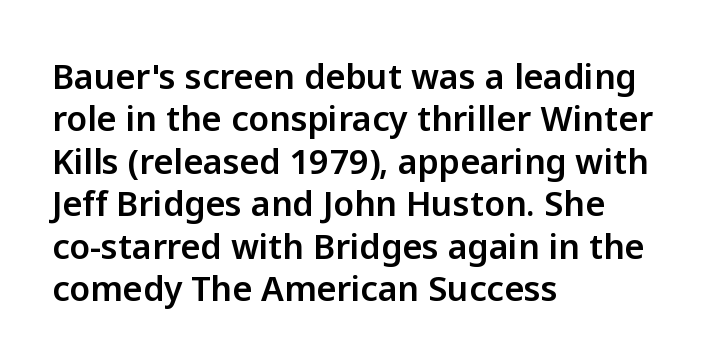
{"serif": "no", "italic": "no", "width": "normal", "stroke_contrast": "low", "x_height": "medium", "monospaced": "no", "underline": "no", "align": "left", "line_spacing": "normal", "line_spacing_ratio": 1.25, "letter_spacing": "normal", "letter_spacing_em": 0.0, "glyph_px": 34}
